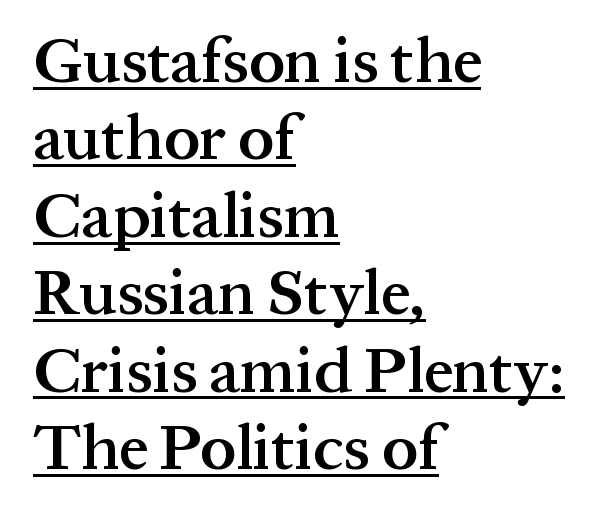
Q: Is the text bold? A: Semi-bold.
Q: Is the text italic (slanted)? A: No, it is upright.
Q: Is the typeface a serif or a sans-serif typeface? A: Serif.
Q: Is the text underlined? A: Yes.
Q: How is the paragraph aligned? A: Left-aligned.
Q: Is the spacing between letters normal or unusually wide? A: Normal.
Q: Width (condensed, normal, or wide)? A: Normal.
Q: Stroke contrast? A: Medium.
Q: x-height? A: Medium.
Q: Monospaced? A: No.
